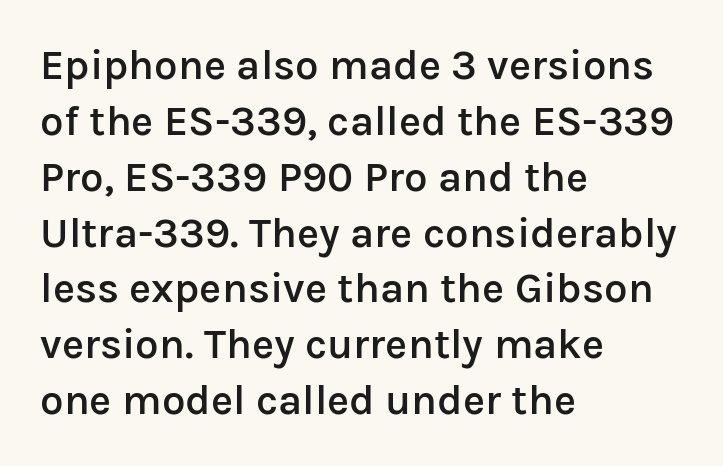
The image shows 42 px semibold sans-serif type, upright; set left-aligned, normal line spacing (1.33x), normal letter spacing, not underlined; low stroke contrast and a medium x-height.
